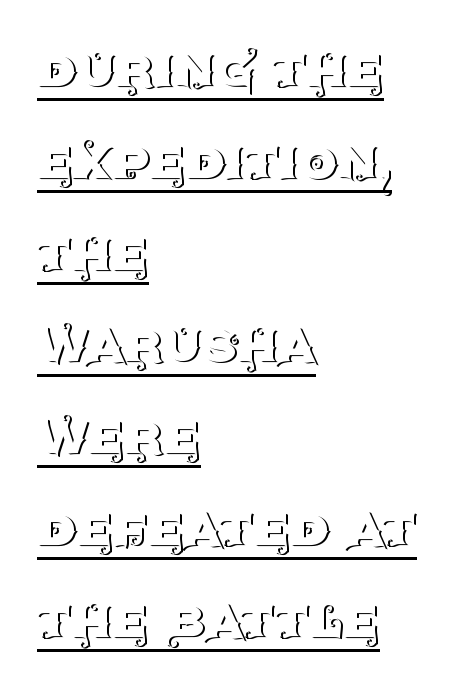
The image shows 62 px thin serif type, upright; set left-aligned, normal line spacing (1.48x), normal letter spacing, underlined; medium stroke contrast and a large x-height.
